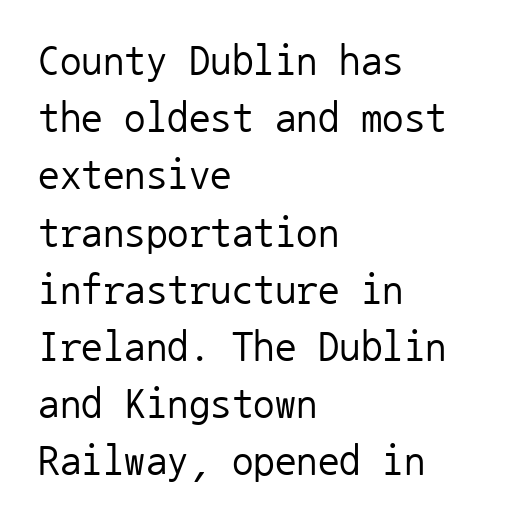
The image shows 43 px regular-weight sans-serif type, upright, monospaced; set left-aligned, normal line spacing (1.33x), normal letter spacing, not underlined; low stroke contrast and a medium x-height.
